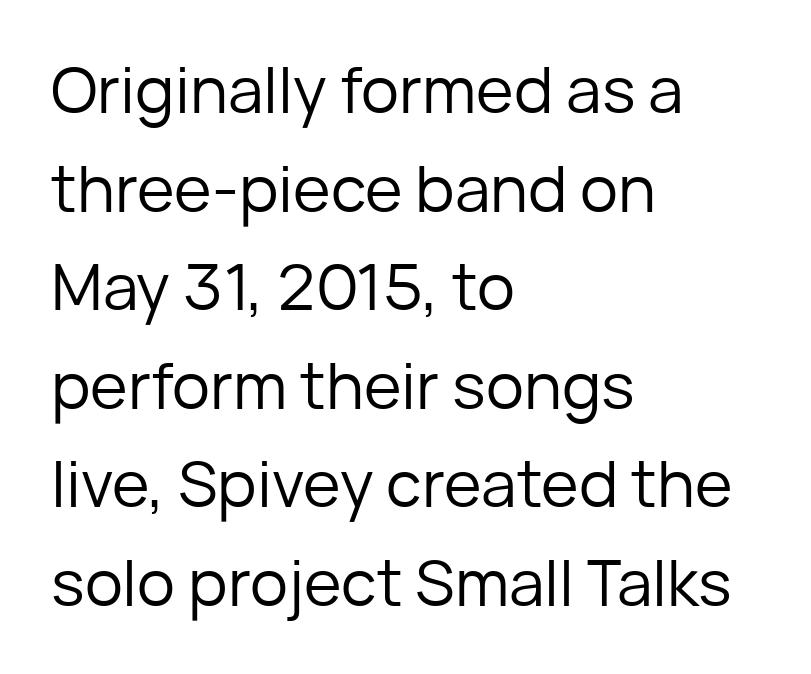
Baseline-to-baseline distance is the conventional proportion of letter height. You could not count columns in this text — the font is proportionally spaced. Inter-character spacing is left at the font's built-in metrics. The typesetting does not lean heavy: it is not bold. The font's upright variant was chosen for this text. Each letter's strokes conclude bluntly, with no projecting serifs.
